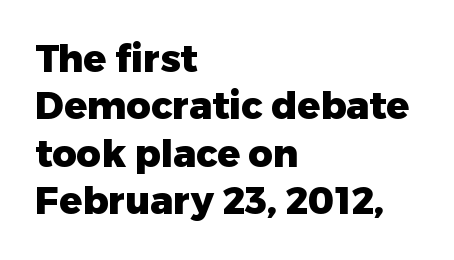
Q: Is the text bold? A: Yes.
Q: Is the text italic (slanted)? A: No, it is upright.
Q: Is the typeface a serif or a sans-serif typeface? A: Sans-serif.
Q: Is the text underlined? A: No.
Q: How is the paragraph aligned? A: Left-aligned.
Q: Is the spacing between letters normal or unusually wide? A: Normal.
Q: Is the spacing between lines tight, normal or loose? A: Normal.
Q: Width (condensed, normal, or wide)? A: Normal.
Q: Stroke contrast? A: Low.
Q: x-height? A: Medium.
Q: Monospaced? A: No.
